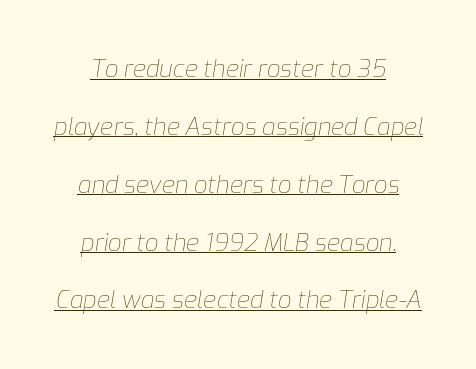
Slant detected: the letters are inclined. Whoever set this chose breathing room over compactness in the vertical rhythm. The line texture is even and compact thanks to regular tracking. Descenders here cross a horizontal rule under the line.
